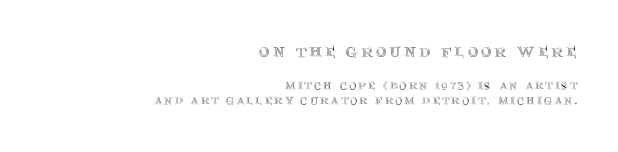
The image shows 20 px text type, upright; set right-aligned, tight line spacing (1.07x), not underlined; the first (top) block is 1.43x larger.
